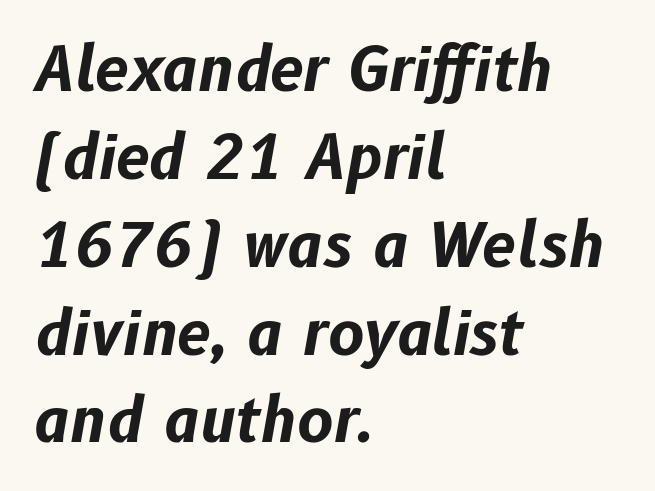
Every row of glyphs begins at an identical x-position on the left. Note the varied advance widths — an 'i' is clearly narrower than an 'm'. This is oblique type, the kind used for emphasis or titles. Standard letterfit; no display-style spreading of the glyphs.
